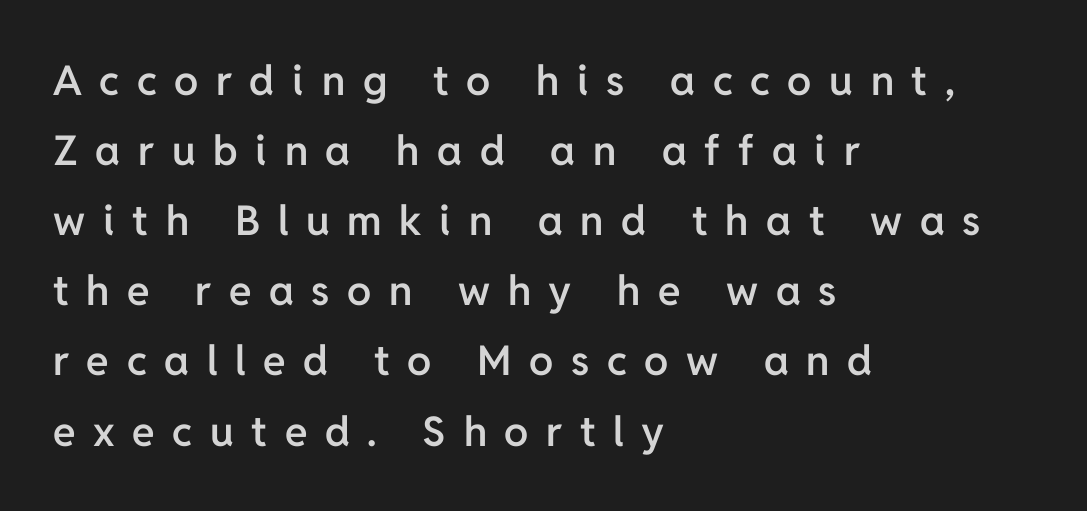
{"serif": "no", "italic": "no", "bold": "semi", "weight": "semibold", "width": "normal", "stroke_contrast": "low", "x_height": "medium", "monospaced": "no", "underline": "no", "align": "left", "line_spacing_ratio": 1.71, "letter_spacing": "wide", "letter_spacing_em": 0.43, "glyph_px": 41}
